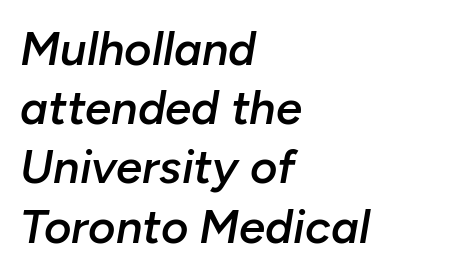
{"italic": "yes", "lean": "right", "slant_degrees": 10, "bold": "semi", "weight": "semibold", "width": "normal", "stroke_contrast": "low", "x_height": "medium", "monospaced": "no", "underline": "no", "align": "left", "line_spacing": "normal", "line_spacing_ratio": 1.26, "letter_spacing": "normal", "letter_spacing_em": 0.0, "glyph_px": 47}
